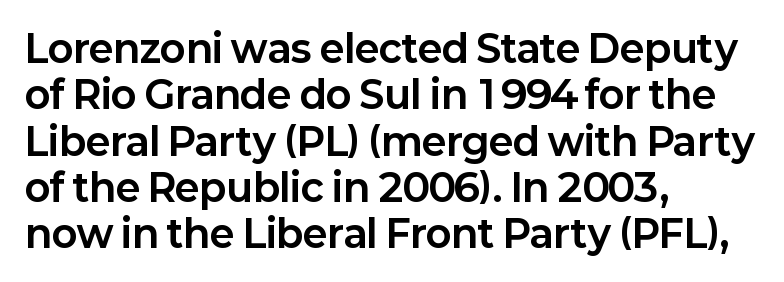
The face used here is rendered with its standard letterfit. Typographically, this falls in the sans-serif category. Varying glyph widths throughout — classic text-font behaviour. Caption: multi-line text, flush left, ragged right.
